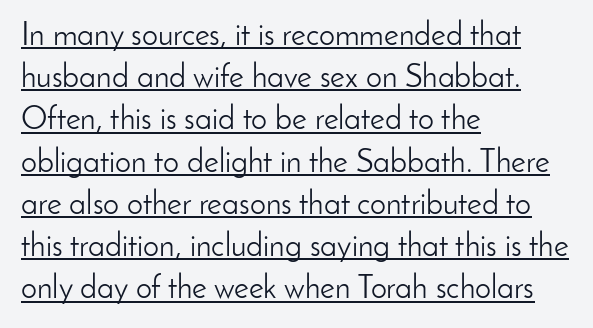
{"serif": "no", "italic": "no", "bold": "no", "weight": "light", "width": "normal", "stroke_contrast": "low", "x_height": "small", "monospaced": "no", "underline": "yes", "align": "left", "line_spacing": "normal", "line_spacing_ratio": 1.32, "letter_spacing": "normal", "letter_spacing_em": 0.0, "glyph_px": 32}
